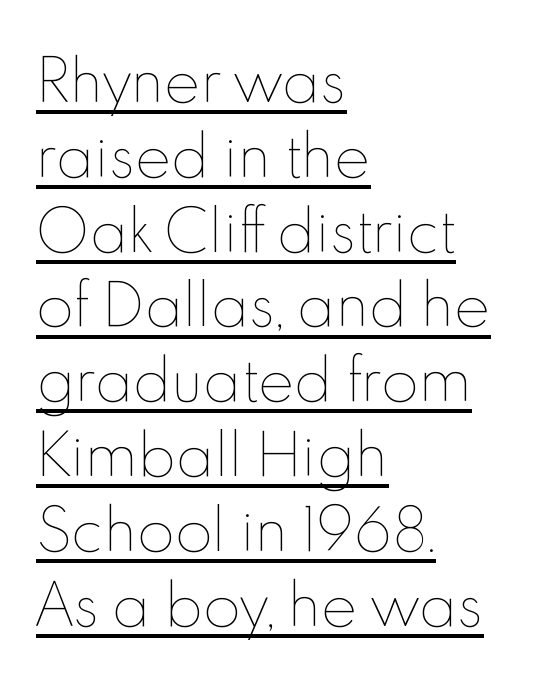
Character widths vary here, with narrow letters taking less room than wide ones. In CSS terms this would be text-align: left. The passage shown is underscored from start to finish. Italic: no, the glyphs are upright roman. The leading is moderate, giving the passage an even texture. Vertical stems look standard width or narrower in stroke.
